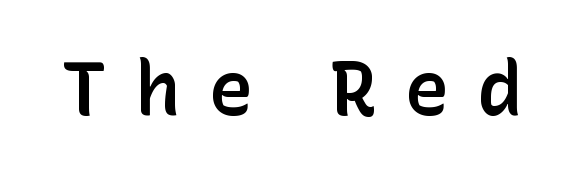
Q: Is the text bold? A: Semi-bold.
Q: Is the text italic (slanted)? A: No, it is upright.
Q: Is the typeface a serif or a sans-serif typeface? A: Sans-serif.
Q: Is the text underlined? A: No.
Q: Is the spacing between letters normal or unusually wide? A: Unusually wide.
Q: Width (condensed, normal, or wide)? A: Normal.
Q: Stroke contrast? A: Low.
Q: x-height? A: Medium.
Q: Monospaced? A: No.
